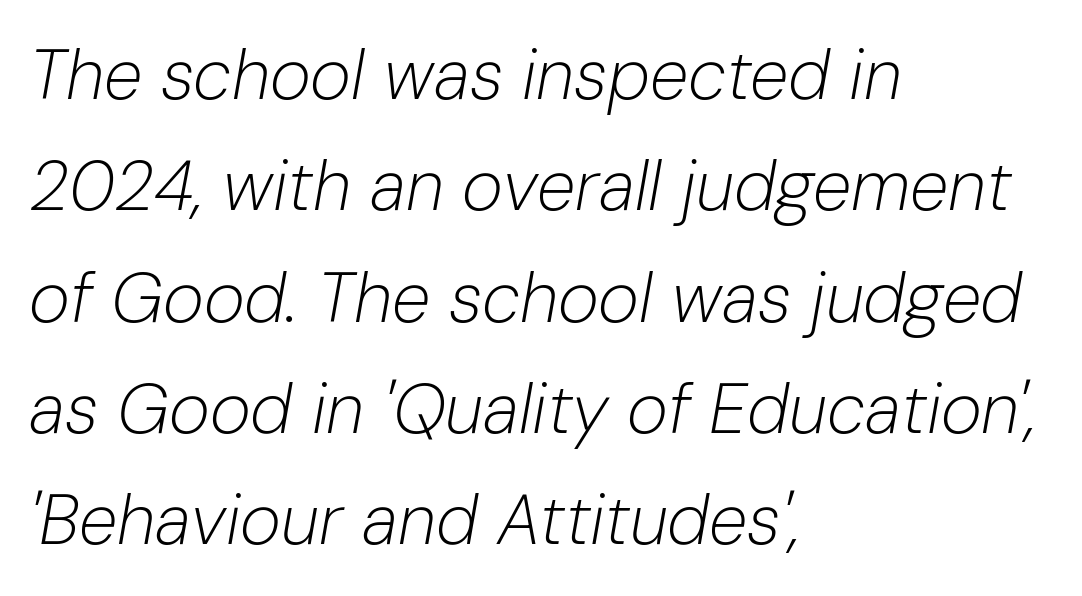
Q: Is the text bold? A: No.
Q: Is the text italic (slanted)? A: Yes, it leans right by about 10 degrees.
Q: Is the text underlined? A: No.
Q: How is the paragraph aligned? A: Left-aligned.
Q: Is the spacing between letters normal or unusually wide? A: Normal.
Q: Is the spacing between lines tight, normal or loose? A: Normal.
Q: Width (condensed, normal, or wide)? A: Normal.
Q: Stroke contrast? A: Low.
Q: x-height? A: Medium.
Q: Monospaced? A: No.
